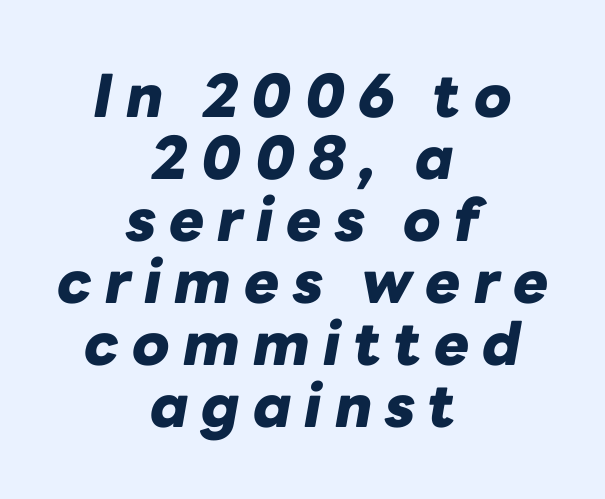
The image shows 59 px heavy type, italic (leaning right); set centered, tight line spacing (1.05x), unusually wide letter spacing (+0.22 em), not underlined; low stroke contrast and a medium x-height.
